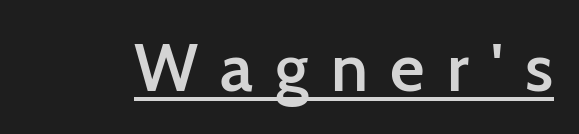
Quick note: not italic, upright. Looks like someone drew a line under every word here. Bold? Not quite — semibold, heavier than regular but stopping short. The font family rendered here belongs to the sans-serif group. You could not count columns in this text — the font is proportionally spaced.
